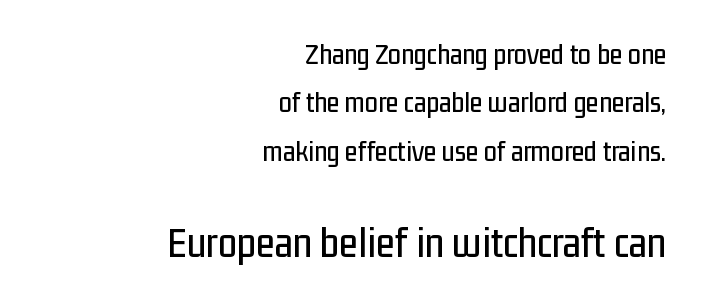
Notice how the stems are strictly vertical — no italics here. In terms of letterform style, serifs are entirely absent. Alignment: flush right. Is this a fixed-width face? No — the glyphs have proportional, varying widths.
